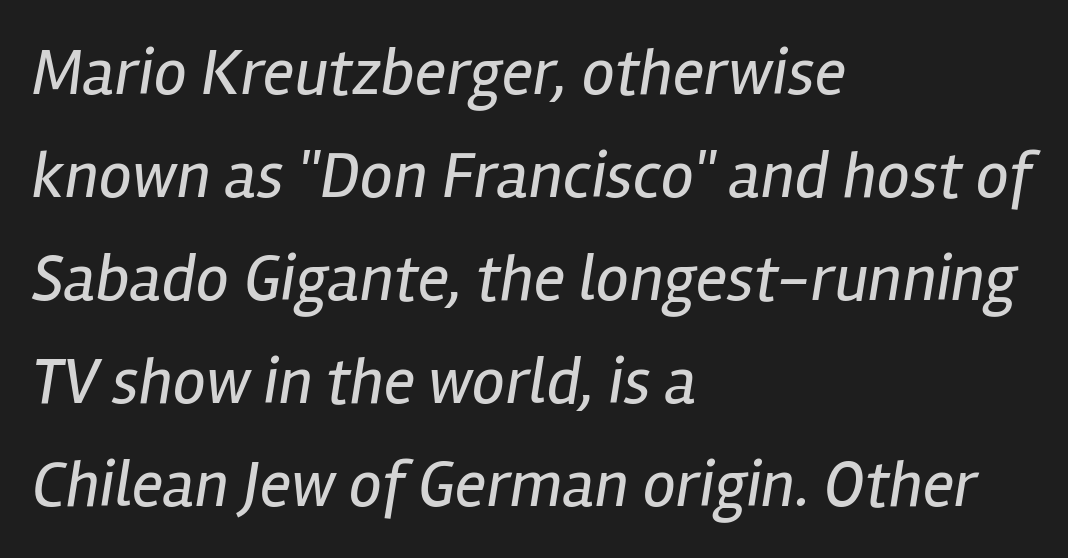
Q: Is the text bold? A: No.
Q: Is the text italic (slanted)? A: Yes, it leans right by about 12 degrees.
Q: Is the text underlined? A: No.
Q: How is the paragraph aligned? A: Left-aligned.
Q: Is the spacing between letters normal or unusually wide? A: Normal.
Q: Is the spacing between lines tight, normal or loose? A: Normal.
Q: Width (condensed, normal, or wide)? A: Condensed.
Q: Stroke contrast? A: Low.
Q: x-height? A: Medium.
Q: Monospaced? A: No.
